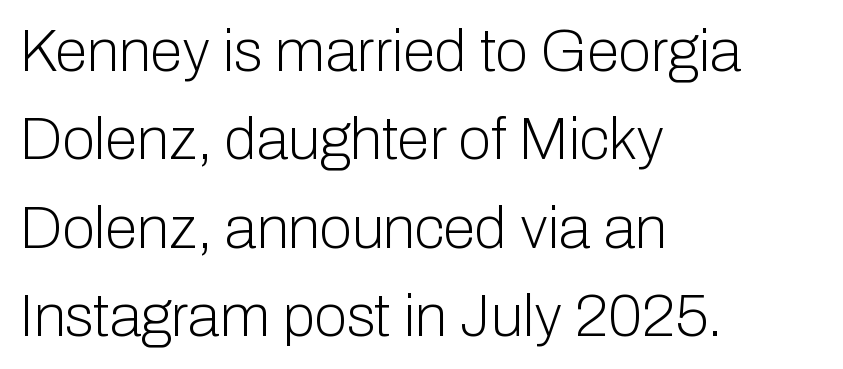
The image shows 59 px light sans-serif type, upright; set left-aligned, normal line spacing (1.5x), normal letter spacing, not underlined; low stroke contrast and a medium x-height.
